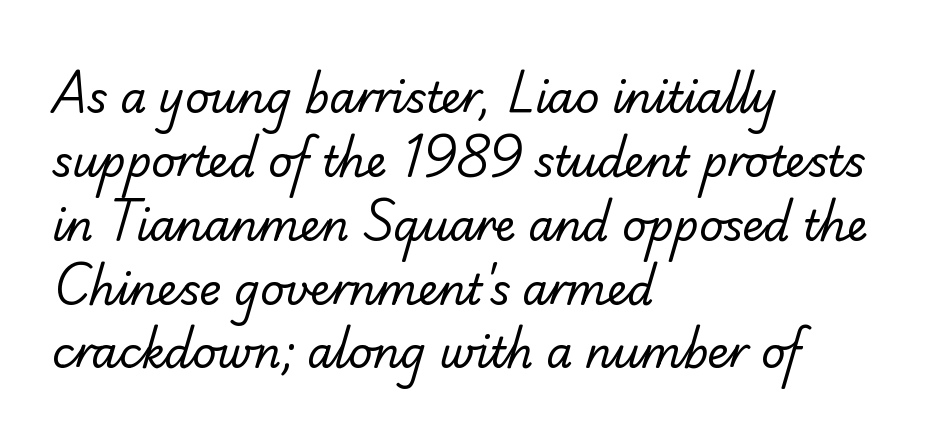
The image shows 42 px regular-weight sans-serif type; set left-aligned, normal line spacing (1.52x), normal letter spacing, not underlined; low stroke contrast and a small x-height.
